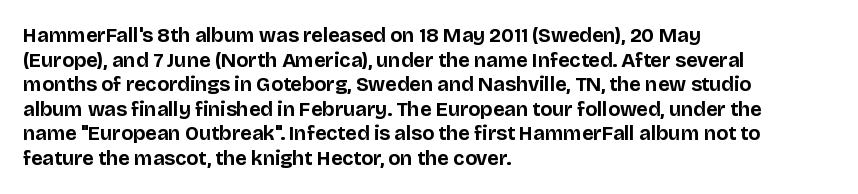
The foot of each line stays bare and open. The letters are bold, with thick, heavy strokes. The letters stand straight up with perfectly vertical stems. Compared with typical body copy, the letter spacing here is the same. These lines stack with their left ends in a neat column.
